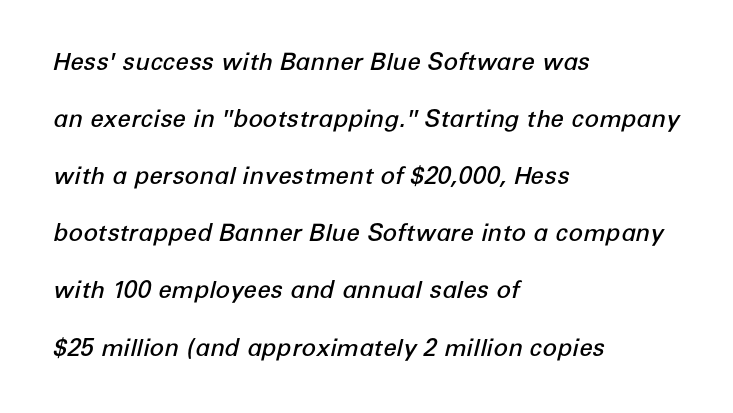
What's the leading like? Stretched, with rows far apart. Rendered with sloped, italic letterforms. The characters look somewhat weighty, a semibold short of true bold. Glyph-to-glyph distance matches everyday printed text. The strip under each line holds only bare page. Which margin do the lines hug? The left one — the right edge is uneven.
